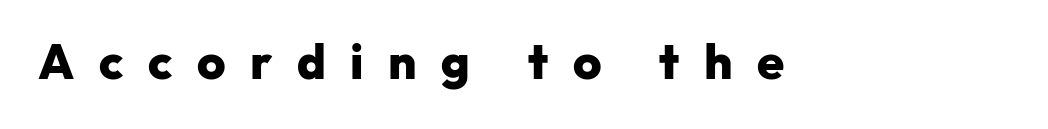
The image shows 49 px heavy sans-serif type, upright; set unusually wide letter spacing (+0.5 em), not underlined; low stroke contrast and a medium x-height.
